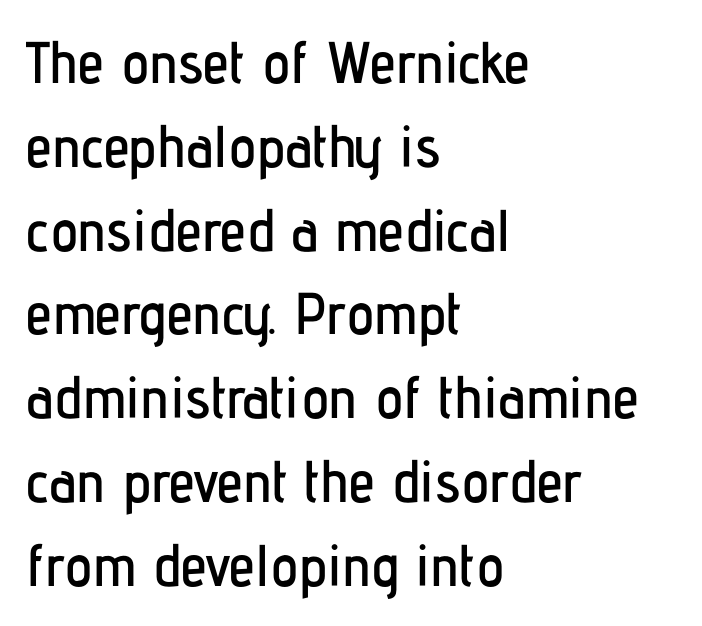
{"serif": "no", "italic": "no", "width": "condensed", "stroke_contrast": "low", "x_height": "medium", "monospaced": "no", "underline": "no", "align": "left", "line_spacing": "normal", "line_spacing_ratio": 1.42, "letter_spacing": "normal", "letter_spacing_em": 0.0, "glyph_px": 59}
